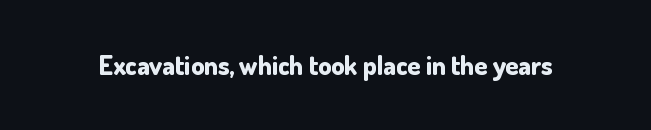
Q: Is the text bold? A: Yes.
Q: Is the text italic (slanted)? A: No, it is upright.
Q: Is the text underlined? A: No.
Q: Is the spacing between letters normal or unusually wide? A: Normal.
